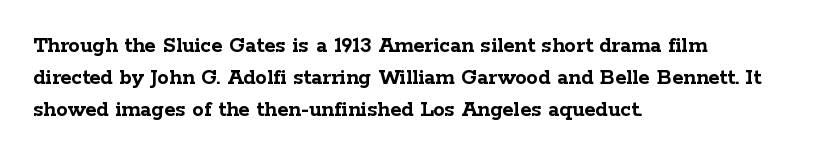
The image shows 23 px bold type, upright; set left-aligned, normal line spacing (1.39x), normal letter spacing, not underlined.
